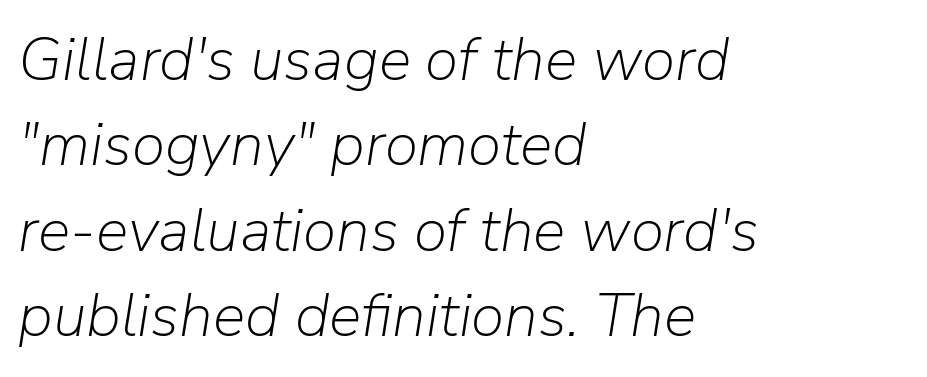
The image shows 61 px light type, italic (leaning right); set left-aligned, normal line spacing (1.4x), normal letter spacing, not underlined; low stroke contrast and a medium x-height.
